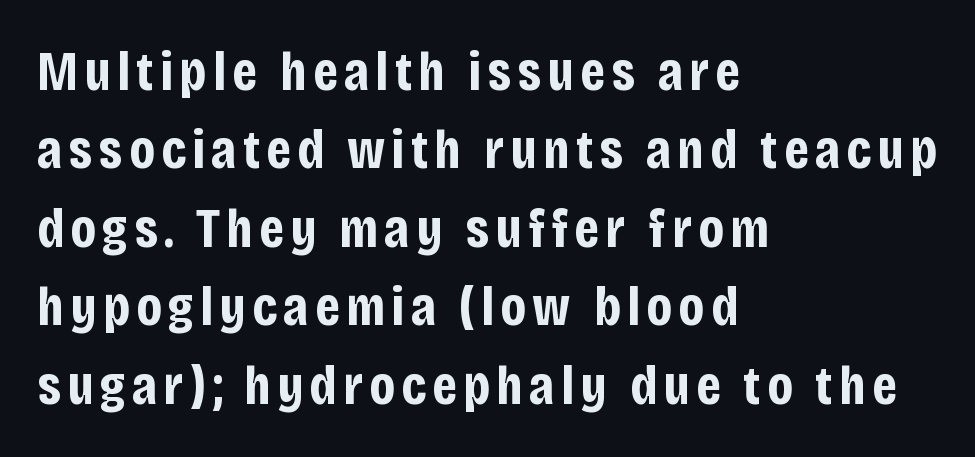
{"serif": "no", "italic": "no", "bold": "yes", "weight": "bold", "width": "condensed", "stroke_contrast": "low", "x_height": "large", "monospaced": "no", "underline": "no", "align": "left", "line_spacing": "normal", "line_spacing_ratio": 1.4, "glyph_px": 56}
